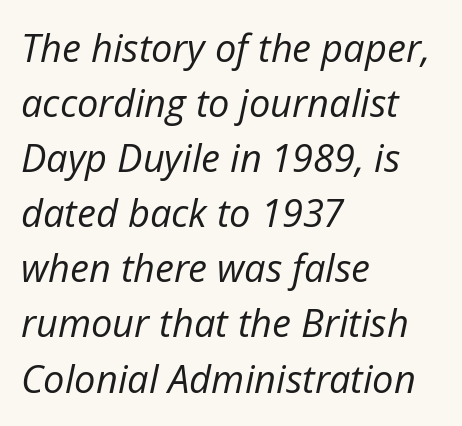
{"italic": "yes", "lean": "right", "slant_degrees": 12, "bold": "no", "weight": "regular", "width": "normal", "stroke_contrast": "low", "x_height": "medium", "monospaced": "no", "underline": "no", "align": "left", "line_spacing": "normal", "line_spacing_ratio": 1.45, "letter_spacing": "normal", "letter_spacing_em": 0.0, "glyph_px": 38}
